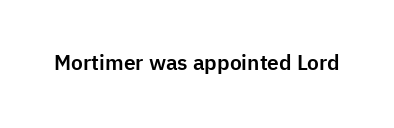
{"italic": "no", "underline": "no", "letter_spacing": "normal", "letter_spacing_em": 0.0, "glyph_px": 21}
